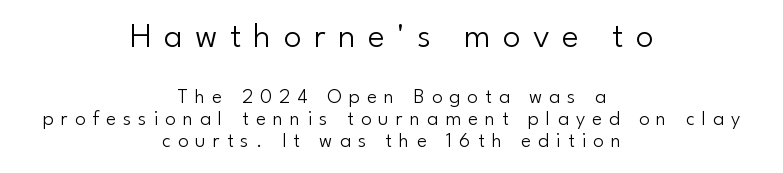
The image shows 36 px light sans-serif type, upright; set centered, tight line spacing (1.05x), unusually wide letter spacing (+0.34 em), not underlined; the first (top) block is 1.71x larger; low stroke contrast and a small x-height.
